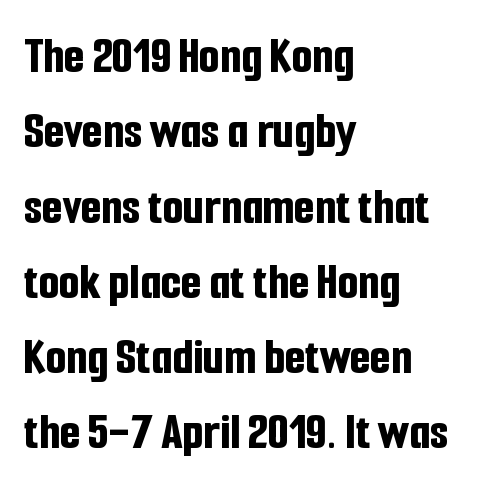
The image shows 53 px bold, condensed sans-serif type, upright; set left-aligned, normal line spacing (1.42x), normal letter spacing, not underlined; low stroke contrast and a medium x-height.
